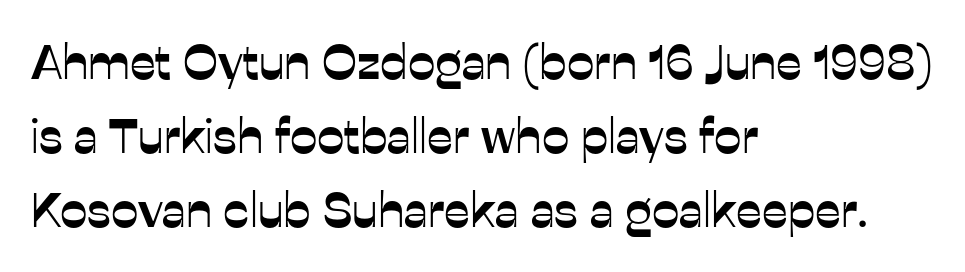
{"serif": "no", "italic": "no", "width": "normal", "stroke_contrast": "low", "x_height": "medium", "monospaced": "no", "underline": "no", "align": "left", "line_spacing": "normal", "line_spacing_ratio": 1.51, "letter_spacing": "normal", "letter_spacing_em": 0.0, "glyph_px": 49}
